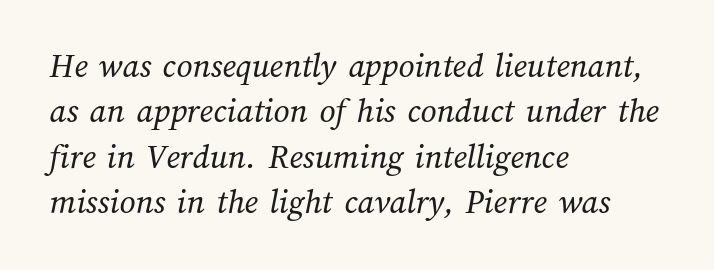
{"bold": "no", "weight": "regular", "width": "normal", "stroke_contrast": "medium", "x_height": "medium", "monospaced": "no", "underline": "no", "align": "left", "line_spacing": "normal", "line_spacing_ratio": 1.3, "letter_spacing": "normal", "letter_spacing_em": 0.0, "glyph_px": 35}
